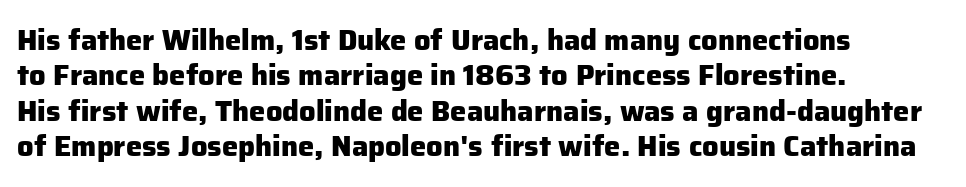
The image shows 29 px heavy sans-serif type, upright; set left-aligned, line spacing 1.22x, normal letter spacing, not underlined; low stroke contrast and a medium x-height.
